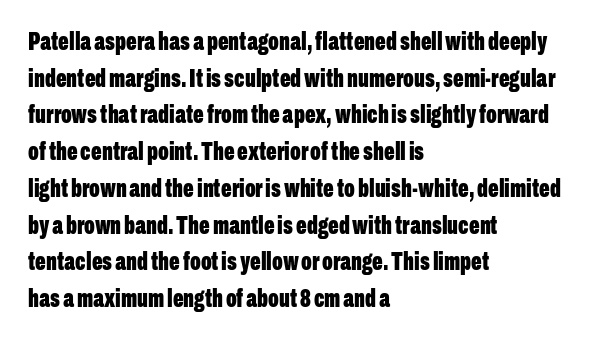
Compared with an ordinary text face, these strokes are far heavier — a full bold. Tall strokes in this sample are plumb rather than angled. Reading down the block, your eye returns to a fixed left position each line. The space directly below the letters is spotless. Leading matches the norm, producing a regular column. The type is set solid horizontally, with unmodified tracking.
